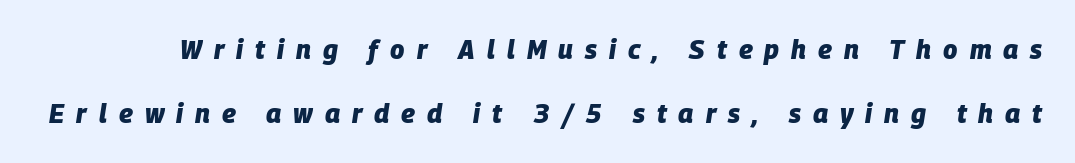
In terms of posture, this sample is oblique. Tracking here is generous; glyphs stand well apart from one another. Students, observe: this is what heavily led, spacious text looks like. The letters are bold, with thick, heavy strokes.
